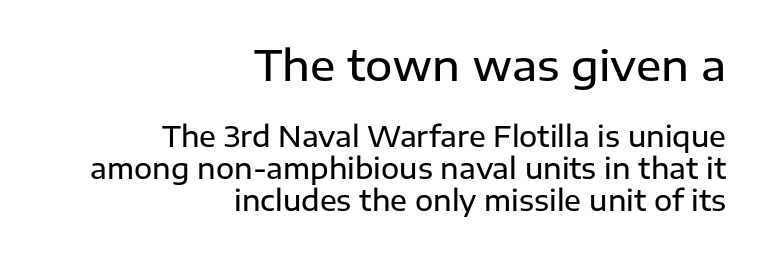
A typesetter would label this face a sans. The first block has been scaled up relative to the second. Words appear dense and cohesive because spacing is normal. All the whitespace from short lines collects on the left. A bit beefed up — I'd call it semibold rather than bold.
